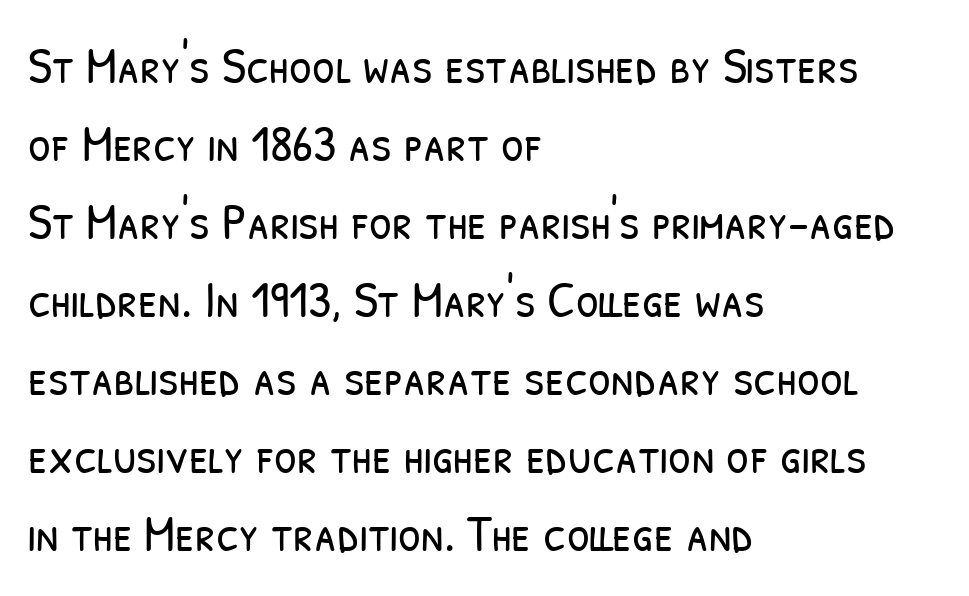
{"serif": "no", "bold": "no", "weight": "light", "width": "condensed", "stroke_contrast": "low", "x_height": "medium", "monospaced": "no", "underline": "no", "align": "left", "line_spacing": "normal", "line_spacing_ratio": 1.5, "letter_spacing": "normal", "letter_spacing_em": 0.0, "glyph_px": 52}
